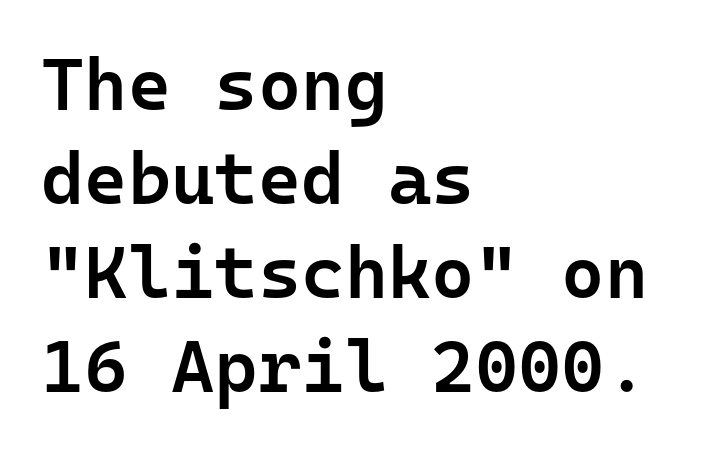
The image shows 74 px semibold sans-serif type, upright, monospaced; set left-aligned, normal line spacing (1.27x), normal letter spacing, not underlined; low stroke contrast and a medium x-height.
